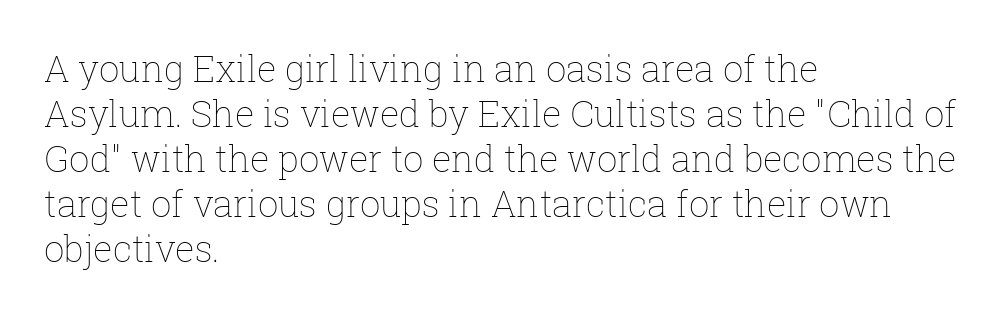
{"italic": "no", "bold": "no", "weight": "thin", "width": "normal", "stroke_contrast": "low", "x_height": "medium", "monospaced": "no", "underline": "no", "align": "left", "line_spacing": "normal", "line_spacing_ratio": 1.25, "letter_spacing": "normal", "letter_spacing_em": 0.0, "glyph_px": 36}
